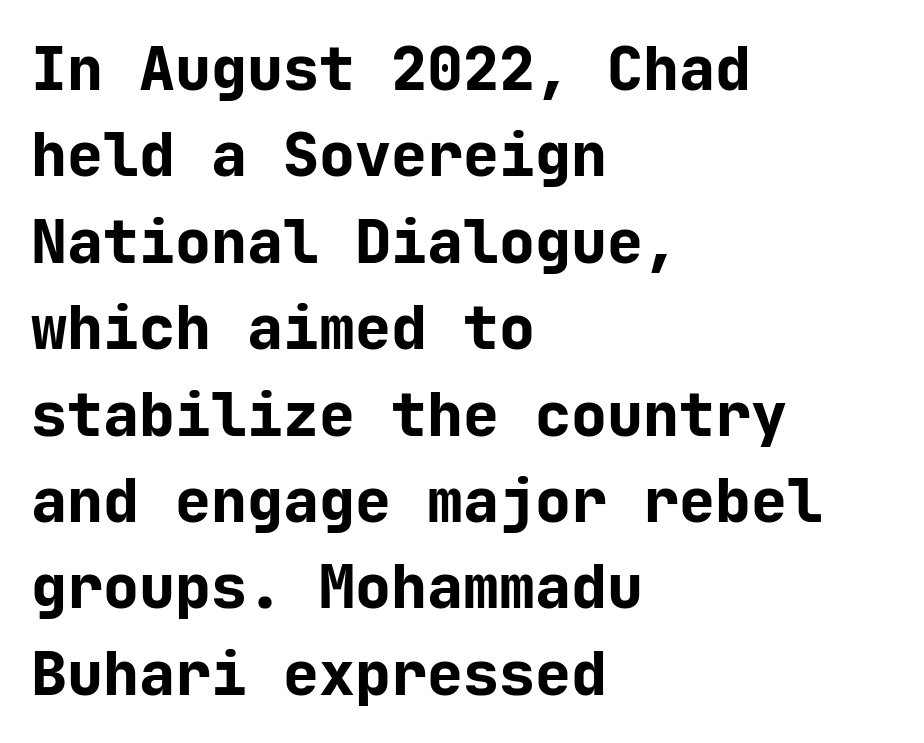
Q: Is the text bold? A: Yes.
Q: Is the text italic (slanted)? A: No, it is upright.
Q: Is the typeface a serif or a sans-serif typeface? A: Sans-serif.
Q: Is the text underlined? A: No.
Q: How is the paragraph aligned? A: Left-aligned.
Q: Is the spacing between letters normal or unusually wide? A: Normal.
Q: Is the spacing between lines tight, normal or loose? A: Normal.
Q: Width (condensed, normal, or wide)? A: Normal.
Q: Stroke contrast? A: Low.
Q: x-height? A: Medium.
Q: Monospaced? A: Yes.
